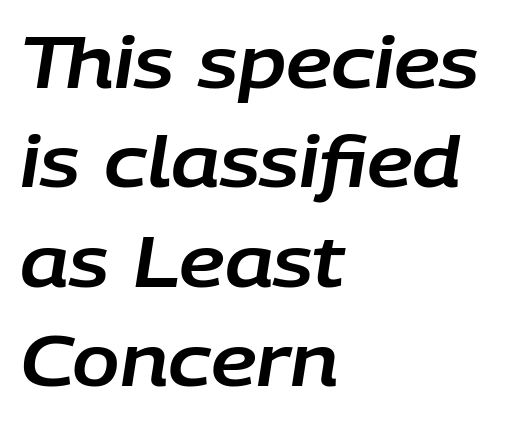
The image shows 70 px text type, italic (leaning right); set left-aligned, normal line spacing (1.42x), normal letter spacing, not underlined; low stroke contrast and a large x-height.
